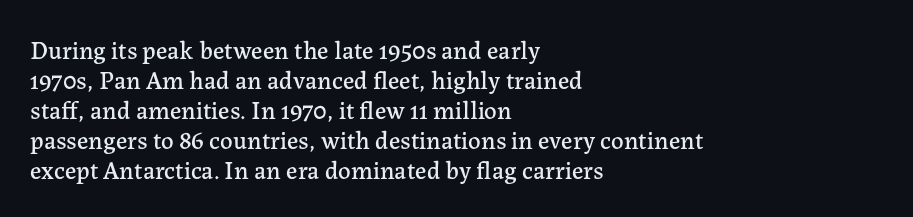
The image shows 25 px text type, upright; set left-aligned, line spacing 1.2x, normal letter spacing, not underlined.
